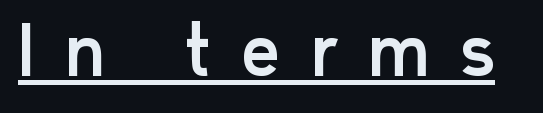
{"serif": "no", "italic": "no", "width": "normal", "stroke_contrast": "low", "x_height": "medium", "monospaced": "no", "underline": "yes", "letter_spacing": "wide", "letter_spacing_em": 0.45, "glyph_px": 68}
